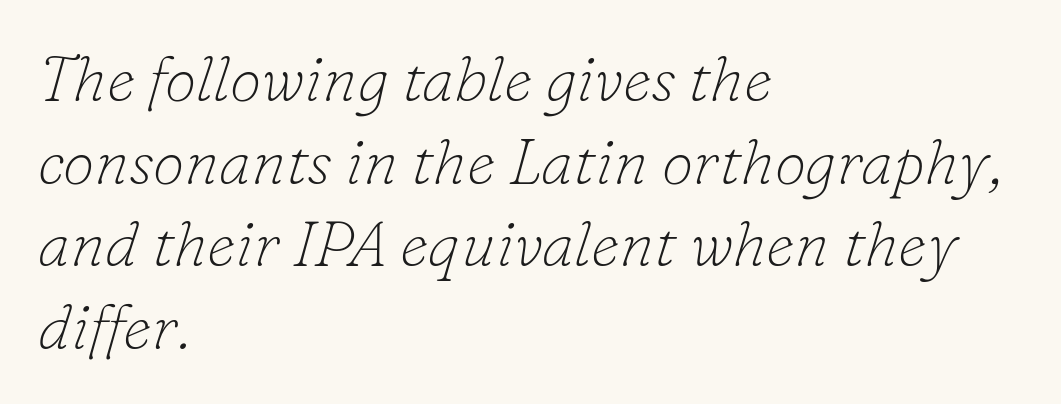
The image shows 64 px thin serif type, italic (leaning right); set left-aligned, normal line spacing (1.29x), normal letter spacing, not underlined; low stroke contrast and a small x-height.
